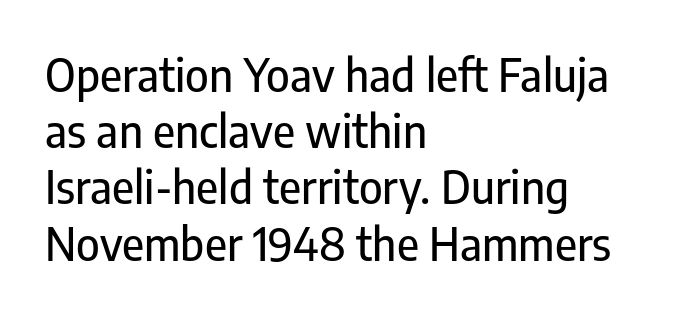
{"serif": "no", "italic": "no", "width": "condensed", "stroke_contrast": "low", "x_height": "medium", "monospaced": "no", "underline": "no", "align": "left", "line_spacing": "normal", "line_spacing_ratio": 1.25, "letter_spacing": "normal", "letter_spacing_em": 0.0, "glyph_px": 45}
